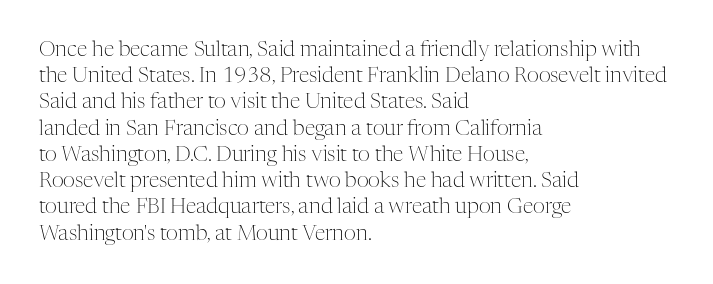
Does extra space separate the letters? No, they use regular spacing. Layout note: lines flush left. The area under the type is left untouched. This reads as an unemphasized weight, regular at the heaviest. This is roman type, the default non-slanted kind. Vertical spacing — default.
